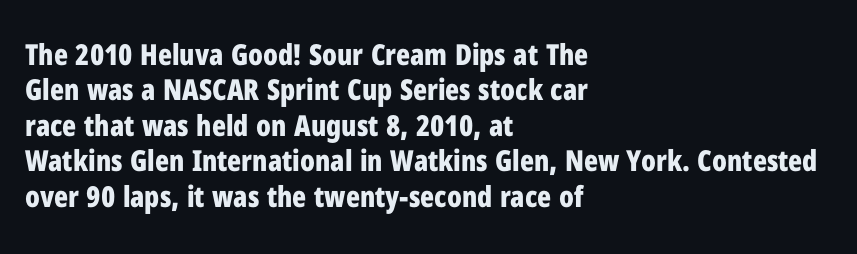
The image shows 29 px bold, condensed sans-serif type, upright; set left-aligned, line spacing 1.22x, normal letter spacing, not underlined; low stroke contrast and a medium x-height.
